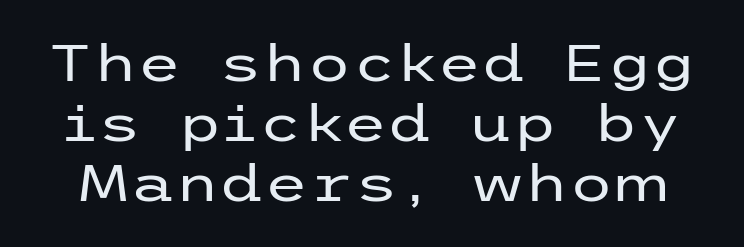
Q: Is the text bold? A: No.
Q: Is the text italic (slanted)? A: No, it is upright.
Q: Is the typeface a serif or a sans-serif typeface? A: Sans-serif.
Q: Is the text underlined? A: No.
Q: Is the spacing between letters normal or unusually wide? A: Normal.
Q: Width (condensed, normal, or wide)? A: Wide.
Q: Stroke contrast? A: Low.
Q: x-height? A: Medium.
